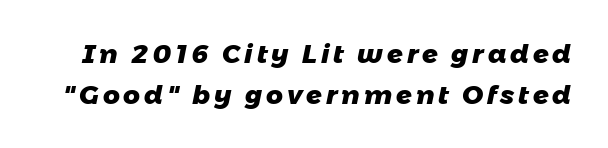
Q: Is the text bold? A: Yes.
Q: Is the text underlined? A: No.
Q: Is the spacing between lines tight, normal or loose? A: Normal.
